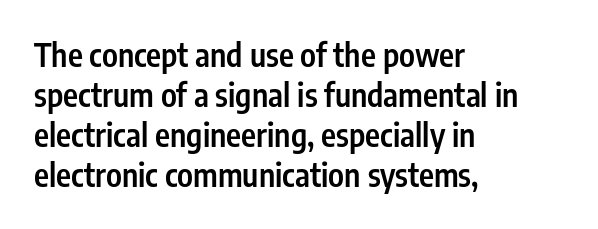
The letters advance in unequal steps, a hallmark of proportional type. A semibold gives these letters moderate extra thickness, short of bold. Reading down the block, your eye returns to a fixed left position each line. Glance below the letters and you will spot only blank space. Style check: upright. Inter-character spacing is left at the font's built-in metrics.
